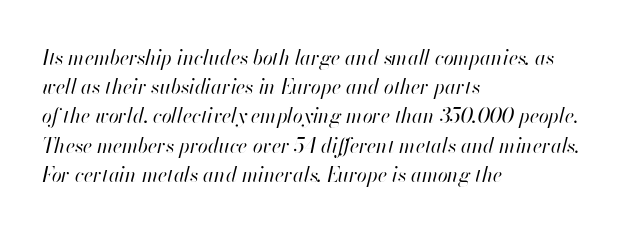
{"italic": "yes", "lean": "right", "slant_degrees": 13, "bold": "no", "underline": "no", "align": "left", "line_spacing": "normal", "line_spacing_ratio": 1.46, "letter_spacing": "normal", "letter_spacing_em": 0.0, "glyph_px": 20}
